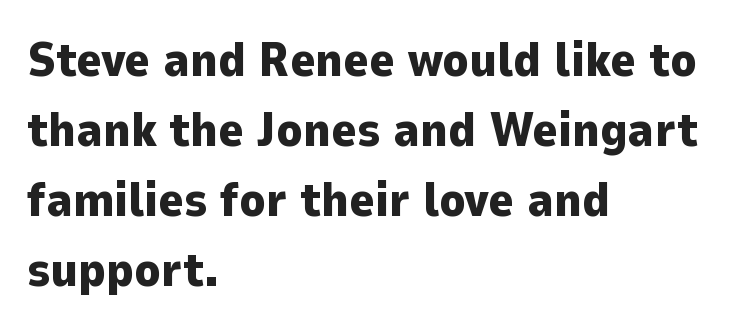
Q: Is the text bold? A: Yes.
Q: Is the text italic (slanted)? A: No, it is upright.
Q: Is the typeface a serif or a sans-serif typeface? A: Sans-serif.
Q: Is the text underlined? A: No.
Q: How is the paragraph aligned? A: Left-aligned.
Q: Is the spacing between letters normal or unusually wide? A: Normal.
Q: Is the spacing between lines tight, normal or loose? A: Normal.
Q: Width (condensed, normal, or wide)? A: Normal.
Q: Stroke contrast? A: Low.
Q: x-height? A: Medium.
Q: Monospaced? A: No.
